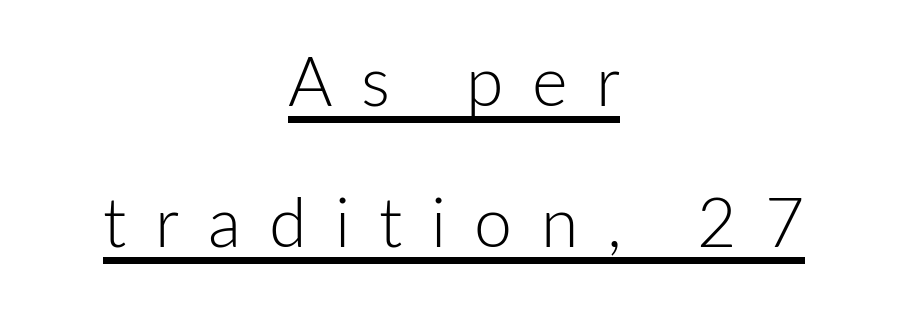
Q: Is the text bold? A: No.
Q: Is the text italic (slanted)? A: No, it is upright.
Q: Is the typeface a serif or a sans-serif typeface? A: Sans-serif.
Q: Is the text underlined? A: Yes.
Q: How is the paragraph aligned? A: Centered.
Q: Is the spacing between letters normal or unusually wide? A: Unusually wide.
Q: Is the spacing between lines tight, normal or loose? A: Loose.
Q: Width (condensed, normal, or wide)? A: Normal.
Q: Stroke contrast? A: Low.
Q: x-height? A: Medium.
Q: Monospaced? A: No.
